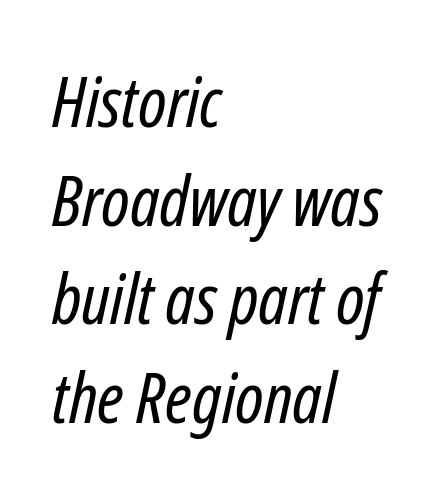
In terms of posture, this sample is oblique. Which margin do the lines hug? The left one — the right edge is uneven. The space beneath each line is pristine and unruled. Varying glyph widths throughout — classic text-font behaviour. Vertically, the passage feels balanced, rows spaced as you'd expect.
